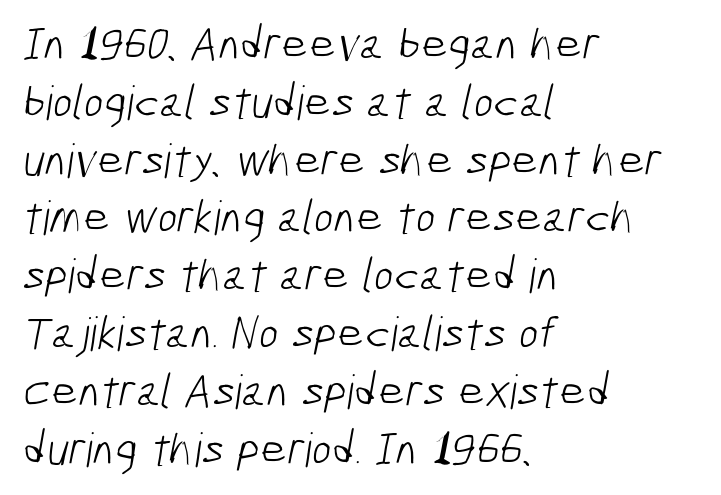
Q: Is the text bold? A: No.
Q: Is the typeface a serif or a sans-serif typeface? A: Sans-serif.
Q: Is the text underlined? A: No.
Q: How is the paragraph aligned? A: Left-aligned.
Q: Is the spacing between letters normal or unusually wide? A: Normal.
Q: Width (condensed, normal, or wide)? A: Condensed.
Q: Stroke contrast? A: Low.
Q: x-height? A: Medium.
Q: Monospaced? A: No.
